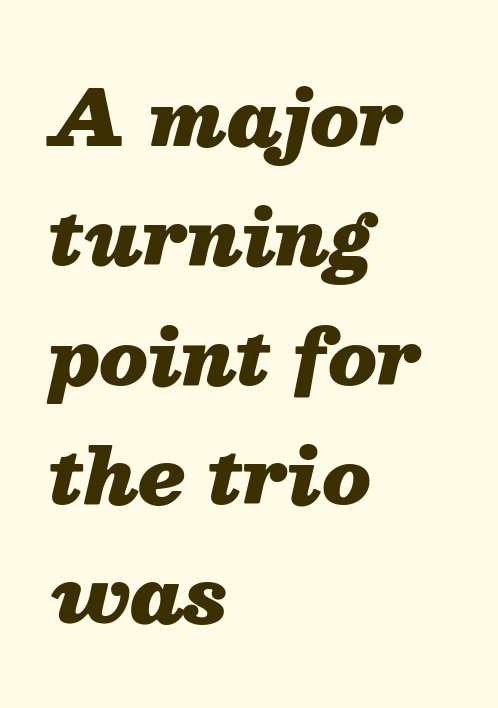
The image shows 76 px heavy type, italic (leaning right); set left-aligned, normal line spacing (1.57x), normal letter spacing, not underlined; medium stroke contrast and a medium x-height.
